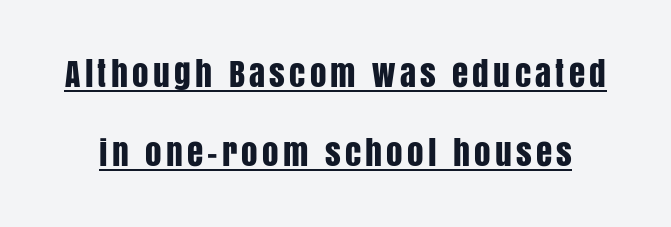
The image shows 33 px condensed sans-serif type, upright; set loose line spacing (2.4x), underlined; low stroke contrast and a large x-height.
